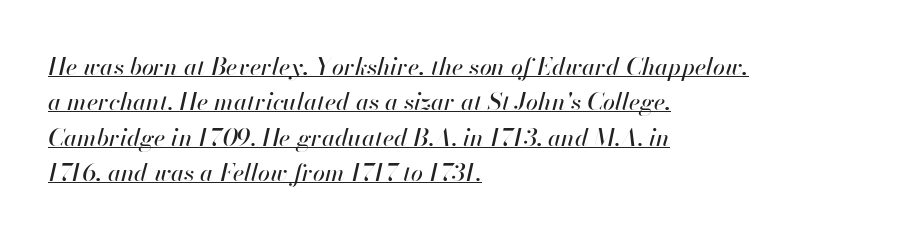
The whole block is typeset with a tilt. Characters follow at the spacing the type designer built in. Teacher's note: observe the even left margin — that is flush-left alignment. Notice how a bar underscores the lettering throughout. Whoever set this chose a conventional vertical rhythm.
